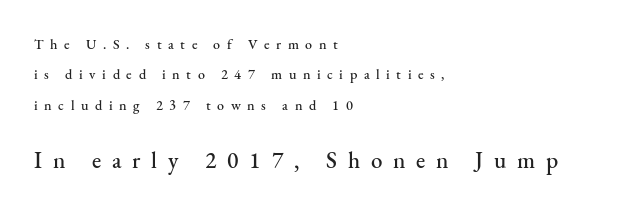
Q: Is the text italic (slanted)? A: No, it is upright.
Q: Is the text underlined? A: No.
Q: How is the paragraph aligned? A: Left-aligned.
Q: Is the spacing between letters normal or unusually wide? A: Unusually wide.
Q: Is the spacing between lines tight, normal or loose? A: Loose.
Q: Which block of text is set in a larger size, the first (top) or the second (bottom)? A: The second (bottom) one.
